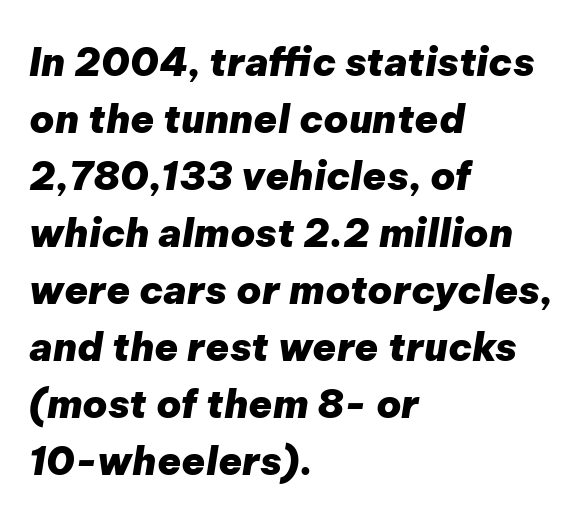
Bare-footed words on every line. You'd pick this weight for a headline — it's a proper bold. Each letter keeps its own natural width here, so spacing adapts to shape. The glyphs look as if they've been sheared to an angle. One-word summary of the alignment: left. The leading is moderate, giving the passage an even texture.
